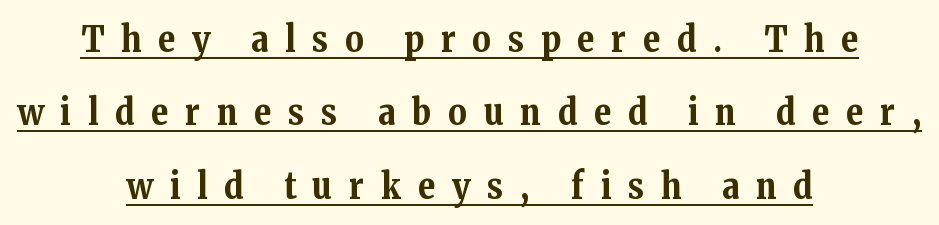
{"serif": "yes", "italic": "no", "bold": "yes", "weight": "bold", "width": "normal", "stroke_contrast": "medium", "x_height": "medium", "monospaced": "no", "underline": "yes", "align": "center", "line_spacing": "loose", "line_spacing_ratio": 2.04, "letter_spacing": "wide", "letter_spacing_em": 0.47, "glyph_px": 36}
